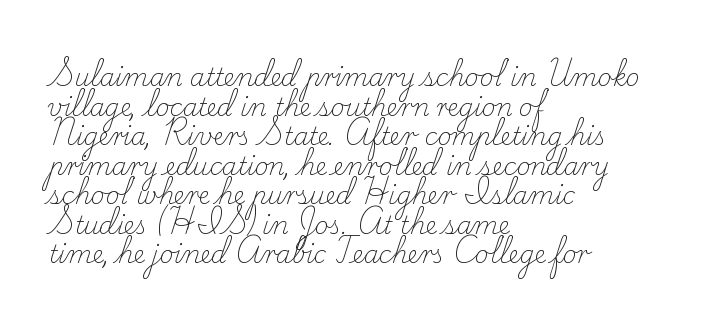
Q: Is the text bold? A: No.
Q: Is the text italic (slanted)? A: Yes.
Q: Is the text underlined? A: No.
Q: How is the paragraph aligned? A: Left-aligned.
Q: Is the spacing between letters normal or unusually wide? A: Normal.
